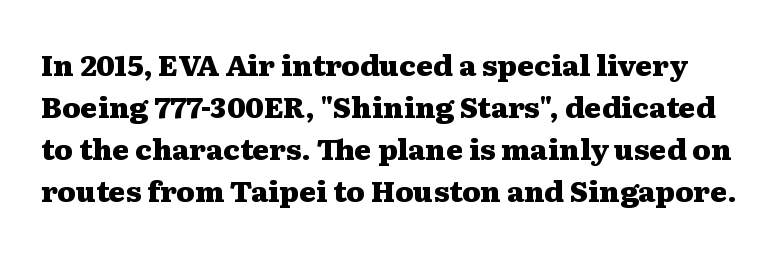
Regarding leading, the lines here are spaced in the standard way. Ordinary non-slanted type is in use. Heft: maximum for text — a bold. Nothing unusual about the tracking: characters are spaced as the font intends.
